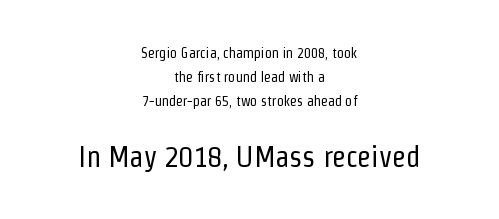
Q: Is the text bold? A: No.
Q: Is the text italic (slanted)? A: No, it is upright.
Q: Is the typeface a serif or a sans-serif typeface? A: Sans-serif.
Q: Is the text underlined? A: No.
Q: How is the paragraph aligned? A: Centered.
Q: Is the spacing between letters normal or unusually wide? A: Normal.
Q: Which block of text is set in a larger size, the first (top) or the second (bottom)? A: The second (bottom) one.
Q: Width (condensed, normal, or wide)? A: Condensed.
Q: Stroke contrast? A: Low.
Q: x-height? A: Medium.
Q: Monospaced? A: No.
